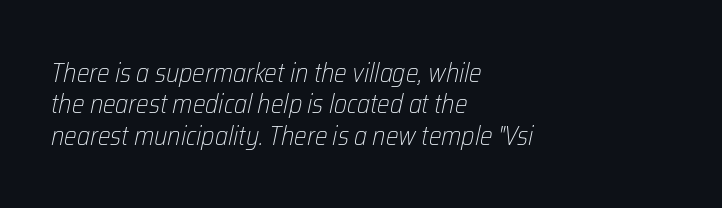
The image shows 27 px text type, italic (leaning right); set left-aligned, line spacing 1.16x, normal letter spacing, not underlined.
